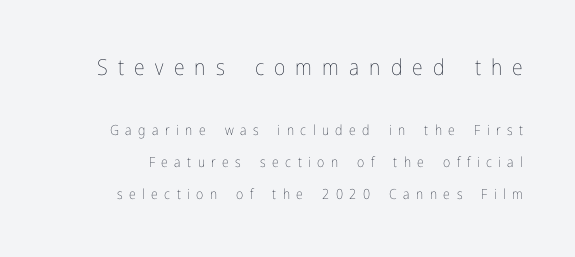
{"italic": "no", "bold": "no", "underline": "no", "line_spacing": "loose", "line_spacing_ratio": 2.29, "letter_spacing": "wide", "letter_spacing_em": 0.46, "larger_block": "first", "size_ratio": 1.57, "glyph_px": 22}
